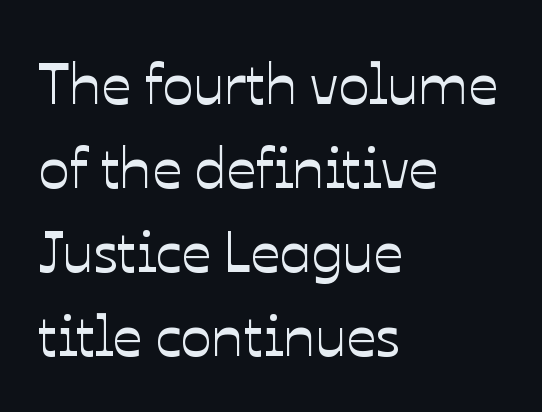
Q: Is the text italic (slanted)? A: No, it is upright.
Q: Is the text underlined? A: No.
Q: How is the paragraph aligned? A: Left-aligned.
Q: Is the spacing between letters normal or unusually wide? A: Normal.
Q: Is the spacing between lines tight, normal or loose? A: Normal.
Q: Width (condensed, normal, or wide)? A: Normal.
Q: Stroke contrast? A: Low.
Q: x-height? A: Medium.
Q: Monospaced? A: No.
